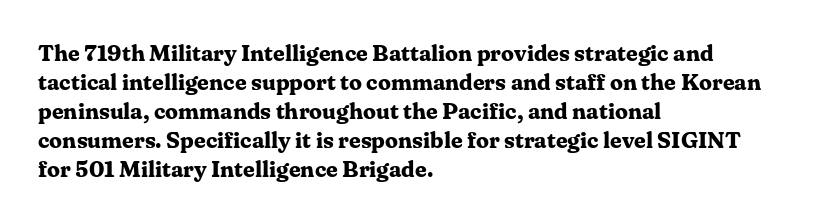
Q: Is the text bold? A: Yes.
Q: Is the text italic (slanted)? A: No, it is upright.
Q: Is the text underlined? A: No.
Q: How is the paragraph aligned? A: Left-aligned.
Q: Is the spacing between letters normal or unusually wide? A: Normal.
Q: Is the spacing between lines tight, normal or loose? A: Normal.
